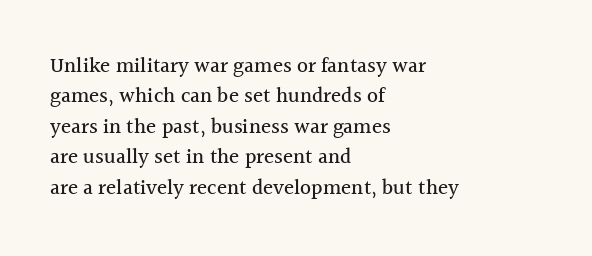
Q: Is the text italic (slanted)? A: No, it is upright.
Q: Is the text underlined? A: No.
Q: How is the paragraph aligned? A: Left-aligned.
Q: Is the spacing between letters normal or unusually wide? A: Normal.
Q: Is the spacing between lines tight, normal or loose? A: Normal.
